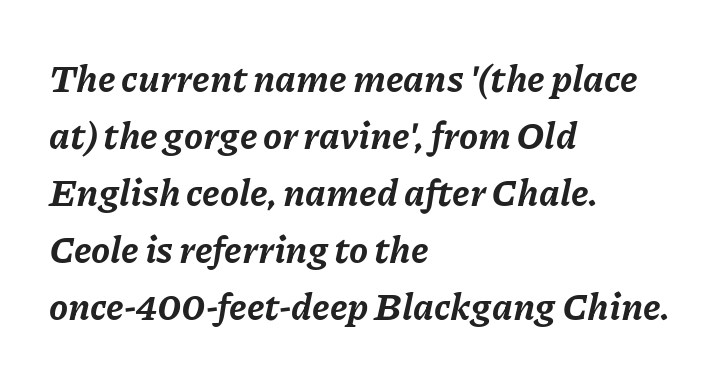
Q: Is the text bold? A: Yes.
Q: Is the text italic (slanted)? A: Yes, it leans right by about 11 degrees.
Q: Is the text underlined? A: No.
Q: How is the paragraph aligned? A: Left-aligned.
Q: Is the spacing between letters normal or unusually wide? A: Normal.
Q: Is the spacing between lines tight, normal or loose? A: Normal.
Q: Width (condensed, normal, or wide)? A: Normal.
Q: Stroke contrast? A: Low.
Q: x-height? A: Medium.
Q: Monospaced? A: No.
